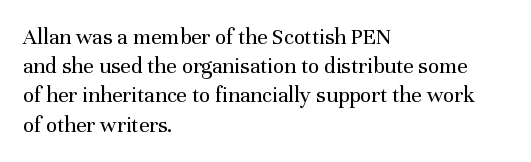
The image shows 23 px text type, upright; set left-aligned, normal line spacing (1.27x), normal letter spacing, not underlined.
